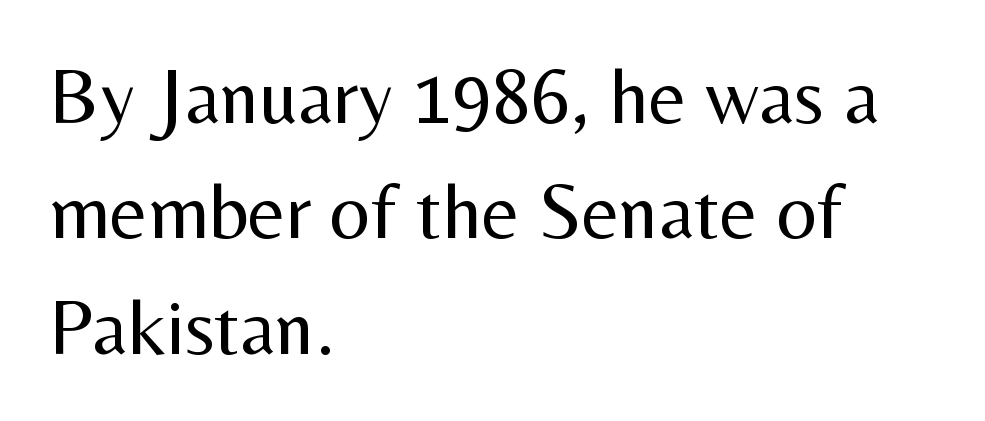
There is no visible air inserted between adjacent glyphs. Typographically, this falls in the sans-serif category. Note the varied advance widths — an 'i' is clearly narrower than an 'm'. Does the leading feel generous? No, just average.
